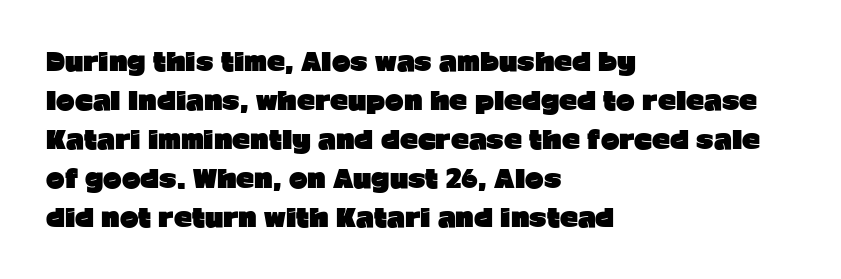
The image shows 25 px bold type, upright; set left-aligned, normal line spacing (1.56x), normal letter spacing, not underlined.
